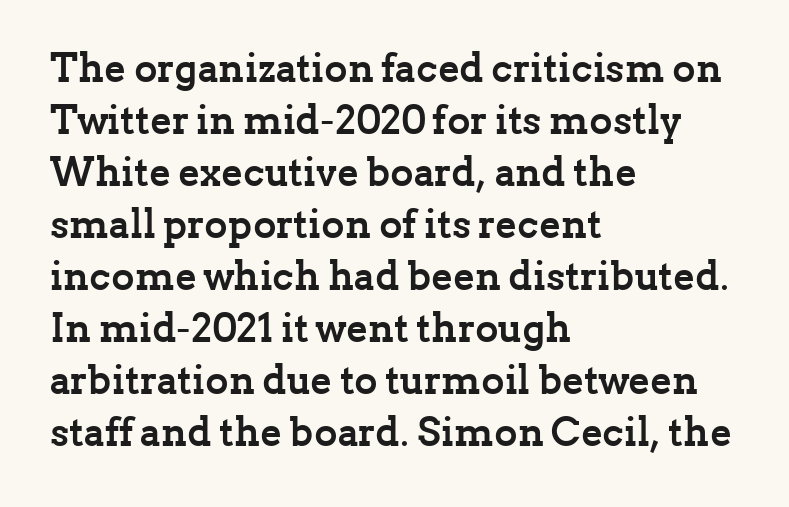
The image shows 40 px semibold serif type, upright; set left-aligned, normal line spacing (1.3x), normal letter spacing, not underlined; low stroke contrast and a medium x-height.
